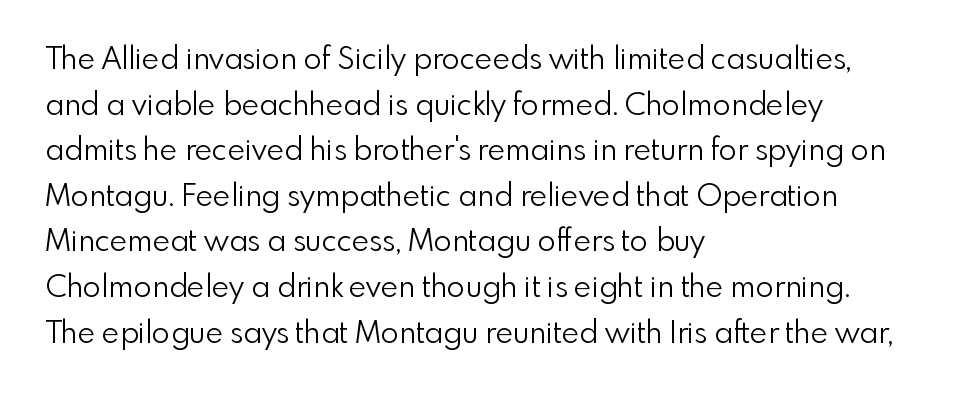
A student would call this left alignment; a typographer would say flush left, rag right. Evenly set lines give the paragraph a standard silhouette. No italicization has been applied; the sample stays upright. Lines of text with bare space underneath.
